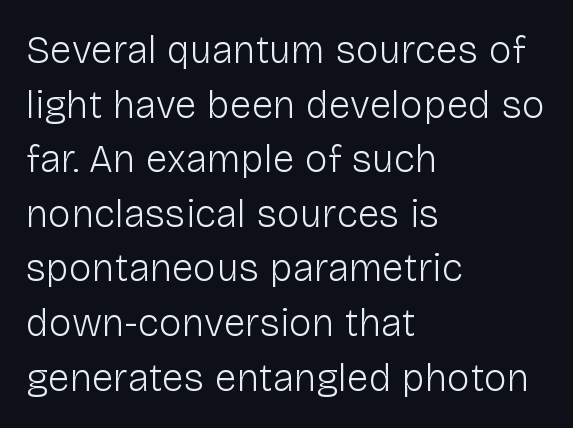
The line texture is even and compact thanks to regular tracking. Quick note: underline off. Does the type have serifs? No, each stem ends abruptly. Varying glyph widths throughout — classic text-font behaviour. The letters stand straight up with perfectly vertical stems.
